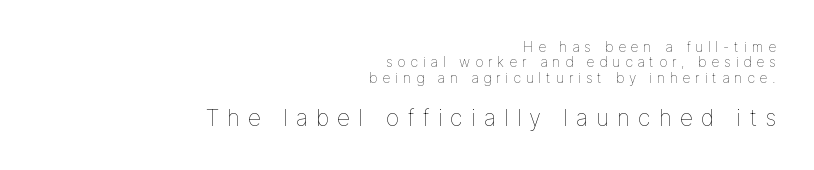
Q: Is the text bold? A: No.
Q: Is the text italic (slanted)? A: No, it is upright.
Q: Is the text underlined? A: No.
Q: How is the paragraph aligned? A: Right-aligned.
Q: Is the spacing between letters normal or unusually wide? A: Unusually wide.
Q: Is the spacing between lines tight, normal or loose? A: Tight.
Q: Which block of text is set in a larger size, the first (top) or the second (bottom)? A: The second (bottom) one.
